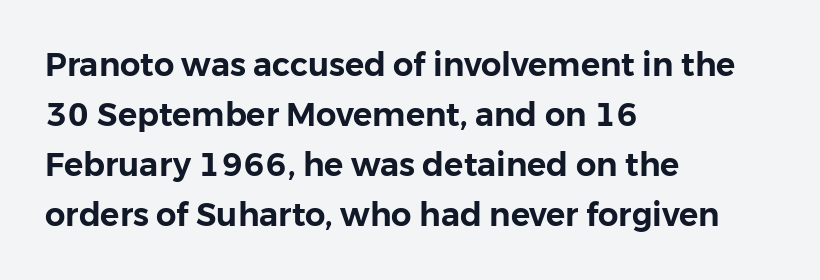
The tracking reads as untouched default to a designer's eye. This is the regular roman posture of the typeface. Do the characters align in a grid? No, the font is proportional. Line spacing here is normal. Visually the block forms a straight wall on the left and a jagged coastline on the right.
